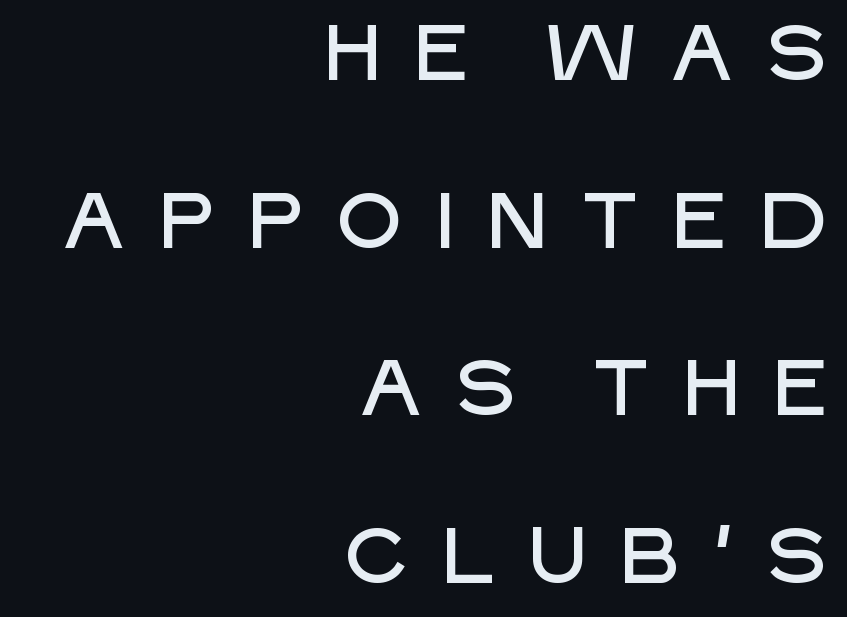
The image shows 78 px sans-serif type, upright; set right-aligned, loose line spacing (2.15x), unusually wide letter spacing (+0.35 em), not underlined; low stroke contrast and a large x-height.
